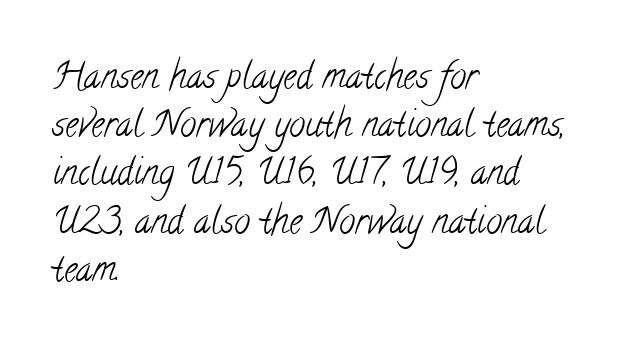
If you measured baseline to baseline, you'd find a middling distance. This rendering features lettering with no underline. Serifs: yes, visible at the terminals of the letterforms. Line starts are locked; line ends wander. Summary of weight: not heavy and not bold. Words appear dense and cohesive because spacing is normal.
